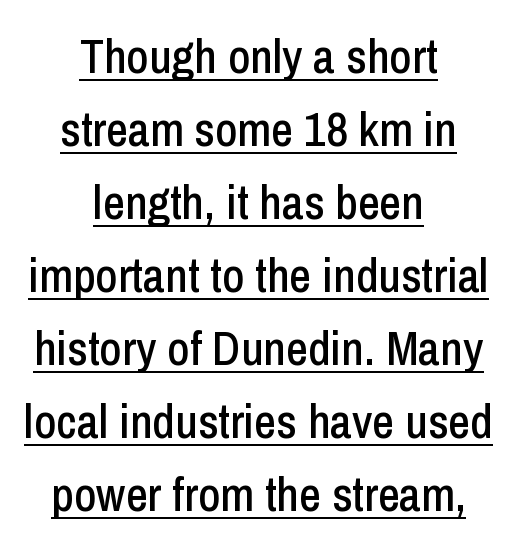
Students, note that the glyphs here touch the page at normal intervals. Descenders here cross a horizontal rule under the line. The space between consecutive lines is moderate. Typeset on center — no edge is straight. The font's upright variant was chosen for this text. Regarding serifs, this sample does without them.
